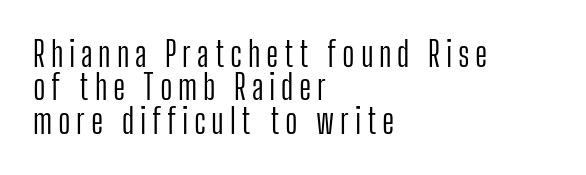
The image shows 34 px light, condensed sans-serif type, upright; set left-aligned, tight line spacing (0.98x), not underlined; low stroke contrast and a medium x-height.
